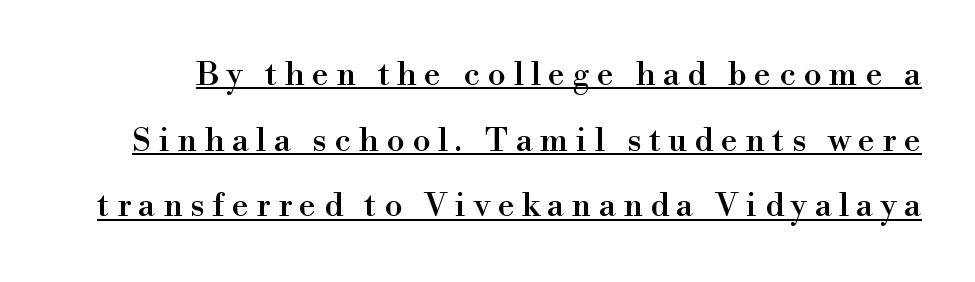
{"serif": "yes", "italic": "no", "width": "normal", "x_height": "small", "monospaced": "no", "underline": "yes", "line_spacing": "loose", "line_spacing_ratio": 1.99, "letter_spacing": "wide", "letter_spacing_em": 0.23, "glyph_px": 33}
